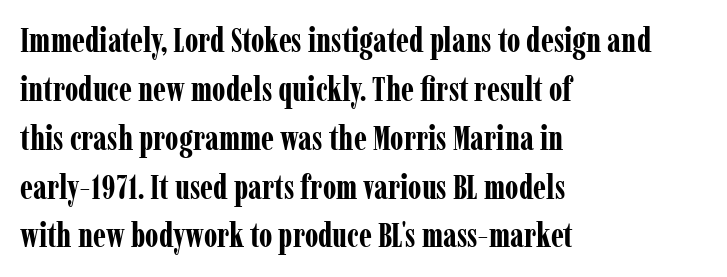
Classification — serif. Each letter keeps its own natural width here, so spacing adapts to shape. The lines are quadded left. Is there any slant? The stems are plumb.
